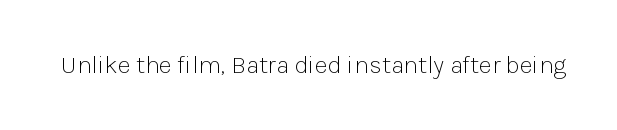
{"italic": "no", "bold": "no", "underline": "no", "letter_spacing": "normal", "letter_spacing_em": 0.0, "glyph_px": 25}
